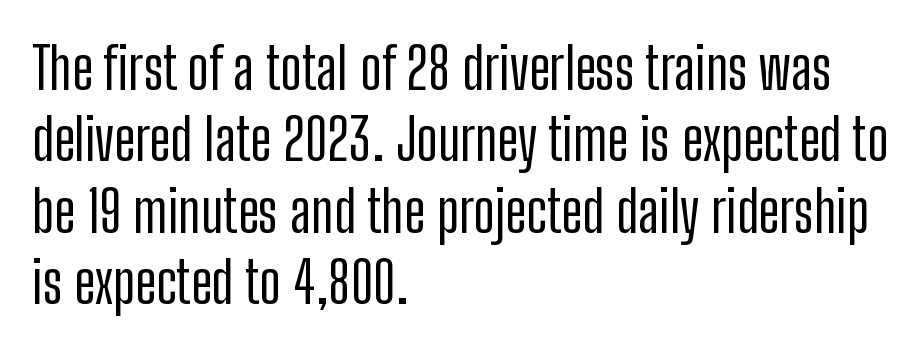
{"serif": "no", "italic": "no", "width": "condensed", "stroke_contrast": "low", "x_height": "medium", "monospaced": "no", "underline": "no", "align": "left", "line_spacing_ratio": 1.23, "letter_spacing": "normal", "letter_spacing_em": 0.0, "glyph_px": 58}
